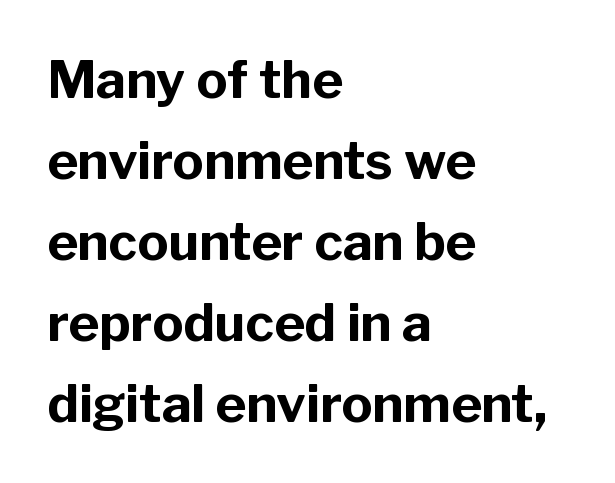
The image shows 52 px bold sans-serif type, upright; set left-aligned, normal line spacing (1.56x), normal letter spacing, not underlined; low stroke contrast and a medium x-height.
